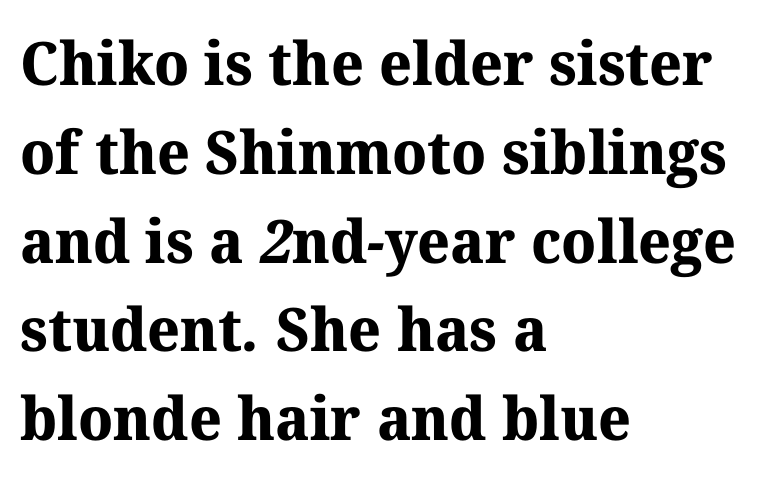
The image shows 60 px bold serif type; set left-aligned, normal line spacing (1.48x), normal letter spacing, not underlined; medium stroke contrast and a medium x-height.
